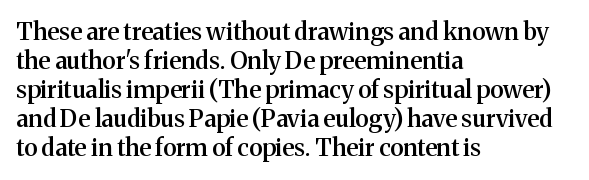
The image shows 24 px text type, upright; set left-aligned, line spacing 1.21x, normal letter spacing, not underlined.
